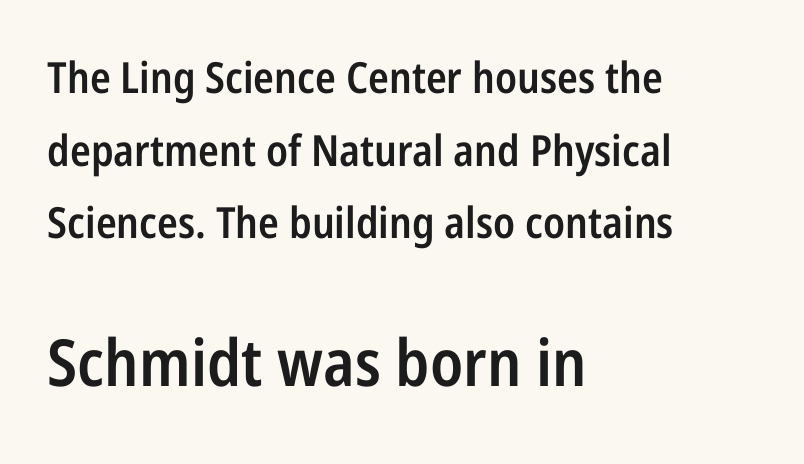
{"serif": "no", "italic": "no", "bold": "semi", "weight": "semibold", "width": "condensed", "stroke_contrast": "low", "x_height": "medium", "monospaced": "no", "underline": "no", "align": "left", "line_spacing": "normal", "line_spacing_ratio": 1.69, "letter_spacing": "normal", "letter_spacing_em": 0.0, "larger_block": "second", "size_ratio": 1.51, "glyph_px": 65}
